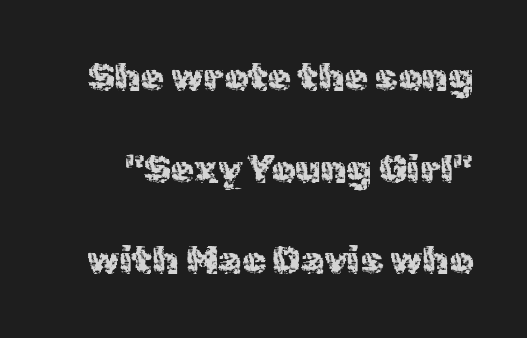
Q: Is the text bold? A: No.
Q: Is the text italic (slanted)? A: No, it is upright.
Q: Is the typeface a serif or a sans-serif typeface? A: Sans-serif.
Q: Is the text underlined? A: No.
Q: Is the spacing between letters normal or unusually wide? A: Normal.
Q: Is the spacing between lines tight, normal or loose? A: Loose.
Q: Width (condensed, normal, or wide)? A: Normal.
Q: x-height? A: Medium.
Q: Monospaced? A: No.
